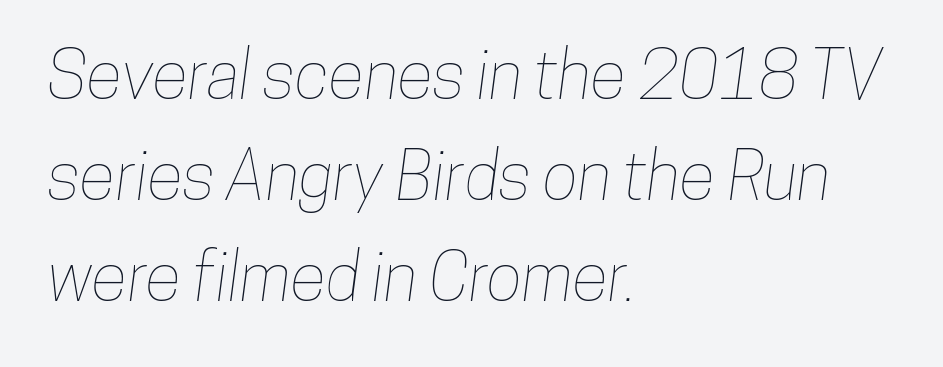
{"width": "condensed", "stroke_contrast": "low", "x_height": "medium", "monospaced": "no", "underline": "no", "align": "left", "line_spacing": "normal", "line_spacing_ratio": 1.51, "letter_spacing": "normal", "letter_spacing_em": 0.0, "glyph_px": 67}
